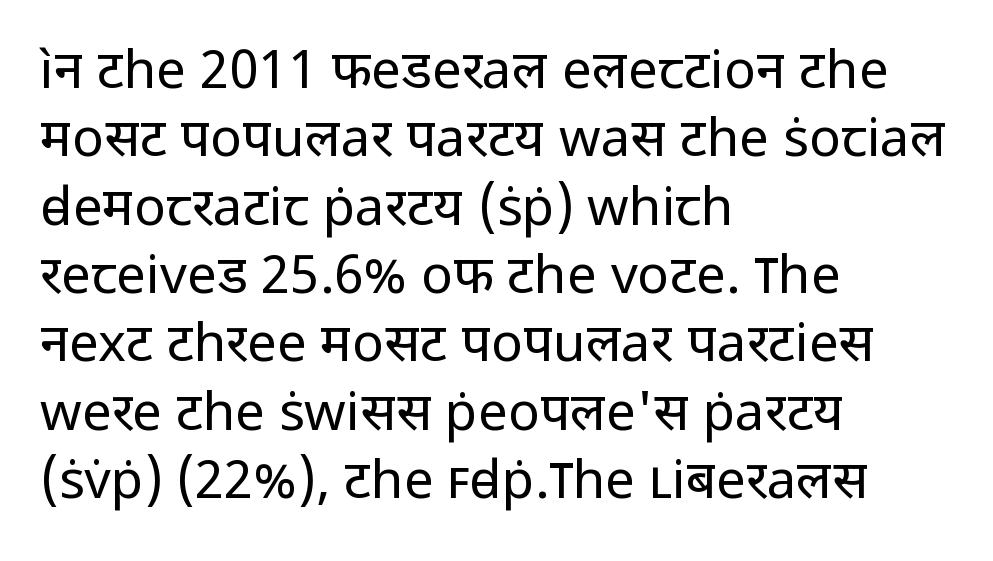
Q: Is the text bold? A: No.
Q: Is the text italic (slanted)? A: No, it is upright.
Q: Is the typeface a serif or a sans-serif typeface? A: Sans-serif.
Q: Is the text underlined? A: No.
Q: How is the paragraph aligned? A: Left-aligned.
Q: Is the spacing between letters normal or unusually wide? A: Normal.
Q: Is the spacing between lines tight, normal or loose? A: Normal.
Q: Width (condensed, normal, or wide)? A: Normal.
Q: Stroke contrast? A: Low.
Q: x-height? A: Medium.
Q: Monospaced? A: No.
